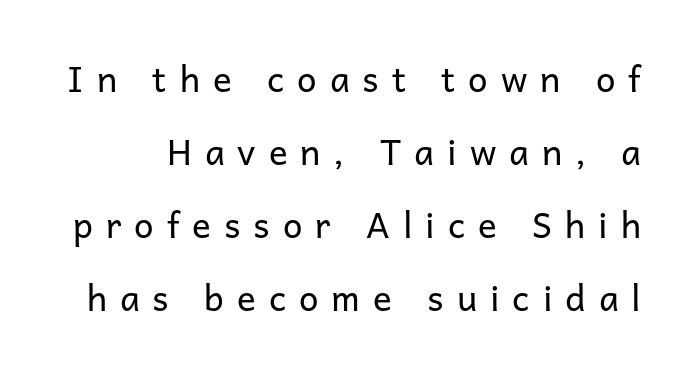
The image shows 35 px regular-weight sans-serif type, upright; set loose line spacing (2.09x), unusually wide letter spacing (+0.37 em), not underlined; low stroke contrast and a medium x-height.
